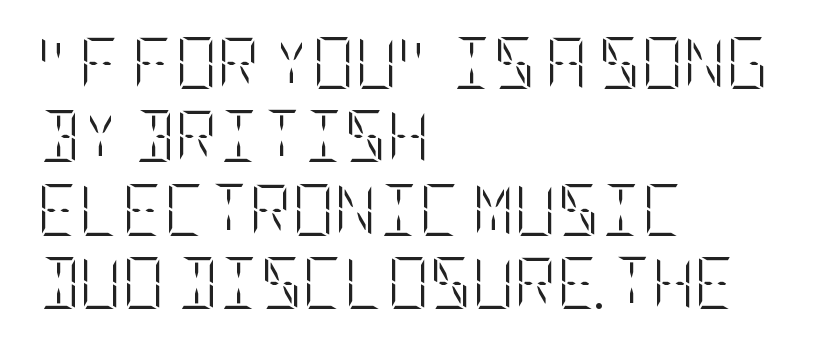
Lines of text with bare space underneath. The passage is arranged the way most books set body copy — flush left. Is the type heavy? It reads as light-to-regular instead. Nope, not italic — everything's standing straight. Spacing between characters is what you'd get straight out of the box.
